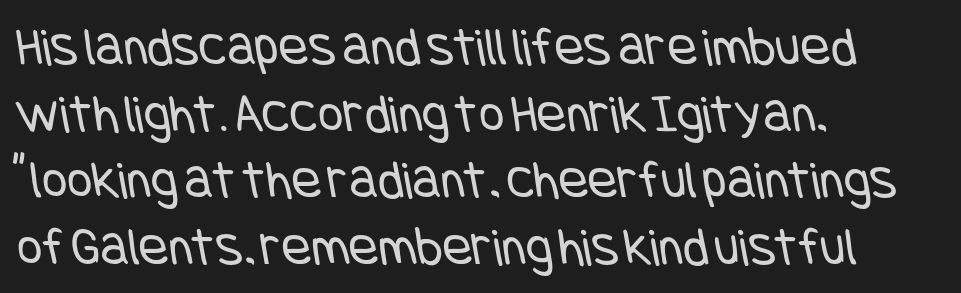
Q: Is the text bold? A: No.
Q: Is the typeface a serif or a sans-serif typeface? A: Sans-serif.
Q: Is the text underlined? A: No.
Q: How is the paragraph aligned? A: Left-aligned.
Q: Is the spacing between letters normal or unusually wide? A: Normal.
Q: Width (condensed, normal, or wide)? A: Condensed.
Q: Stroke contrast? A: Low.
Q: x-height? A: Large.
